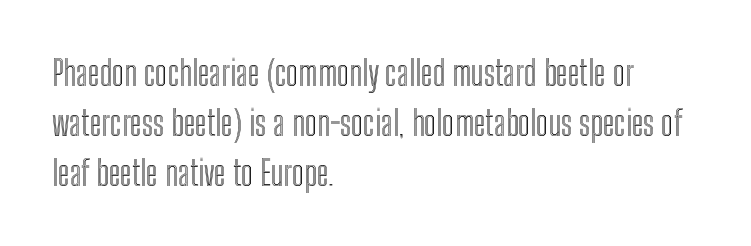
{"italic": "no", "width": "condensed", "x_height": "medium", "monospaced": "no", "underline": "no", "align": "left", "line_spacing": "normal", "line_spacing_ratio": 1.47, "letter_spacing": "normal", "letter_spacing_em": 0.0, "glyph_px": 34}
